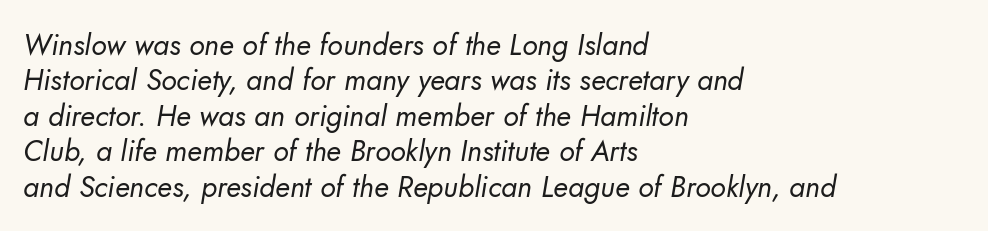
The image shows 29 px regular-weight sans-serif type; set left-aligned, line spacing 1.22x, normal letter spacing, not underlined; low stroke contrast and a small x-height.
